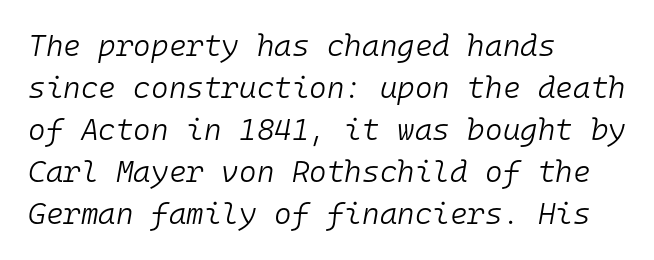
{"italic": "yes", "lean": "right", "slant_degrees": 10, "bold": "no", "weight": "light", "width": "normal", "stroke_contrast": "low", "x_height": "medium", "monospaced": "yes", "underline": "no", "align": "left", "line_spacing": "normal", "line_spacing_ratio": 1.4, "letter_spacing": "normal", "letter_spacing_em": 0.0, "glyph_px": 30}
